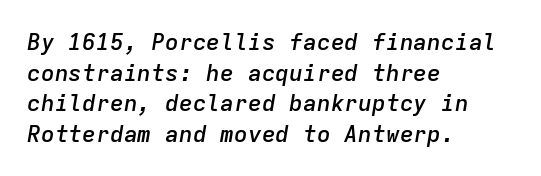
{"italic": "yes", "lean": "right", "slant_degrees": 9, "bold": "semi", "underline": "no", "align": "left", "line_spacing": "normal", "line_spacing_ratio": 1.33, "letter_spacing": "normal", "letter_spacing_em": 0.0, "glyph_px": 23}
